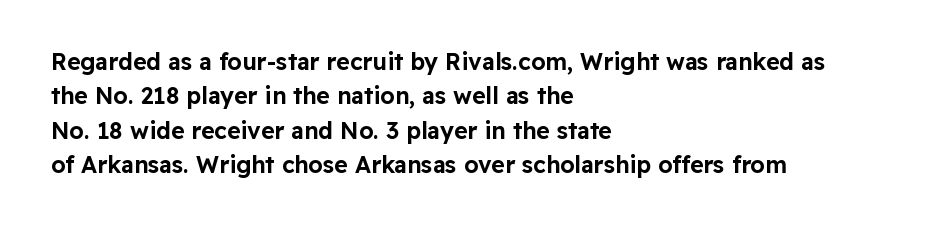
Q: Is the text italic (slanted)? A: No, it is upright.
Q: Is the text underlined? A: No.
Q: How is the paragraph aligned? A: Left-aligned.
Q: Is the spacing between letters normal or unusually wide? A: Normal.
Q: Is the spacing between lines tight, normal or loose? A: Normal.
